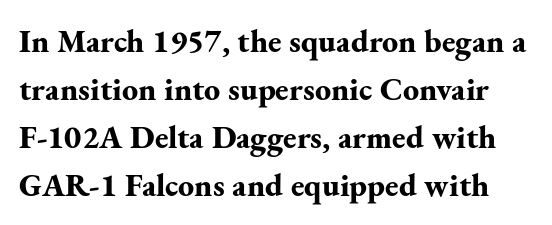
What stands out about the letter spacing? Nothing — it is the standard amount. Style check: upright. The sample has been set heavy, in full bold. Varying glyph widths throughout — classic text-font behaviour.
